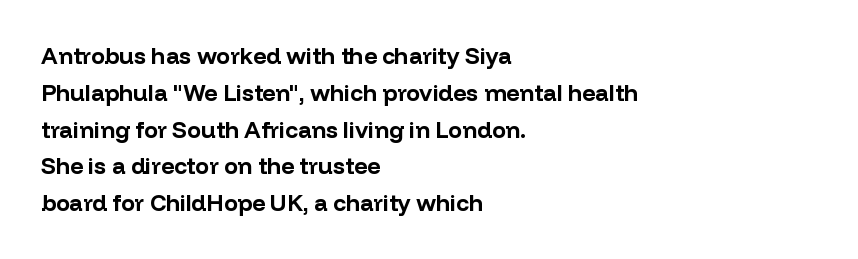
The image shows 23 px bold type, upright; set left-aligned, normal line spacing (1.6x), normal letter spacing, not underlined.
